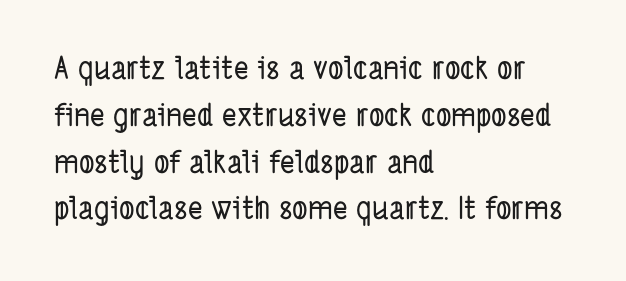
The image shows 31 px condensed sans-serif type; set left-aligned, normal line spacing (1.51x), normal letter spacing, not underlined; low stroke contrast and a medium x-height.
